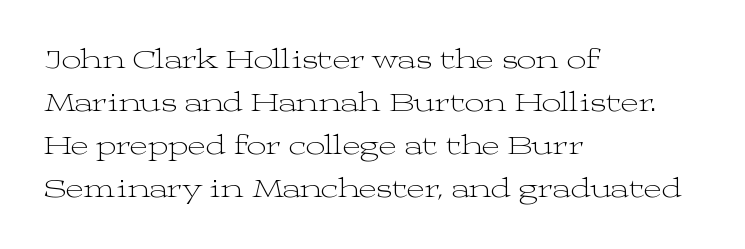
{"italic": "no", "bold": "no", "underline": "no", "align": "left", "line_spacing": "normal", "line_spacing_ratio": 1.59, "letter_spacing": "normal", "letter_spacing_em": 0.0, "glyph_px": 27}
